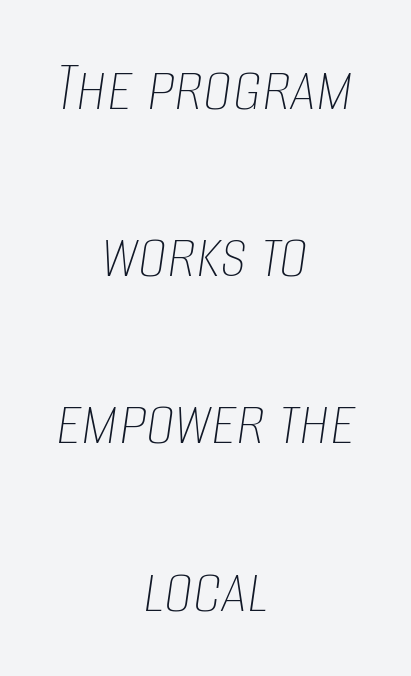
Q: Is the text bold? A: No.
Q: Is the text italic (slanted)? A: Yes, it leans right by about 8 degrees.
Q: Is the text underlined? A: No.
Q: How is the paragraph aligned? A: Centered.
Q: Is the spacing between letters normal or unusually wide? A: Normal.
Q: Is the spacing between lines tight, normal or loose? A: Loose.
Q: Width (condensed, normal, or wide)? A: Condensed.
Q: Stroke contrast? A: Low.
Q: x-height? A: Large.
Q: Monospaced? A: No.
